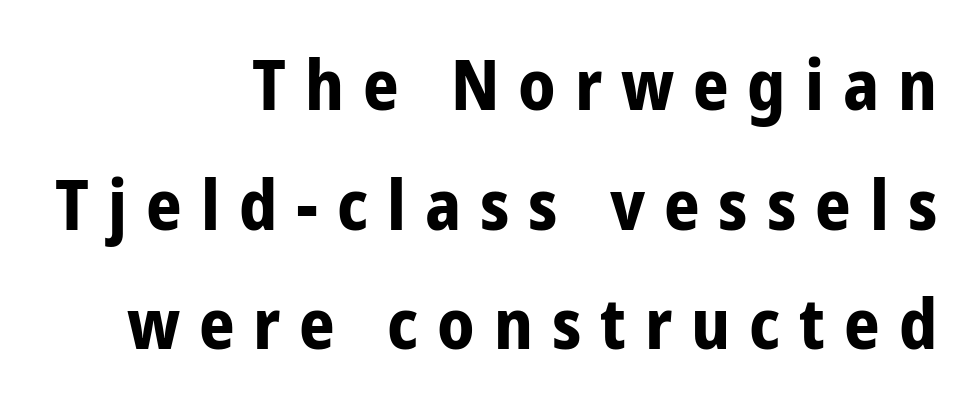
The image shows 70 px bold, condensed sans-serif type, upright; set right-aligned, line spacing 1.71x, unusually wide letter spacing (+0.27 em), not underlined; low stroke contrast and a medium x-height.
